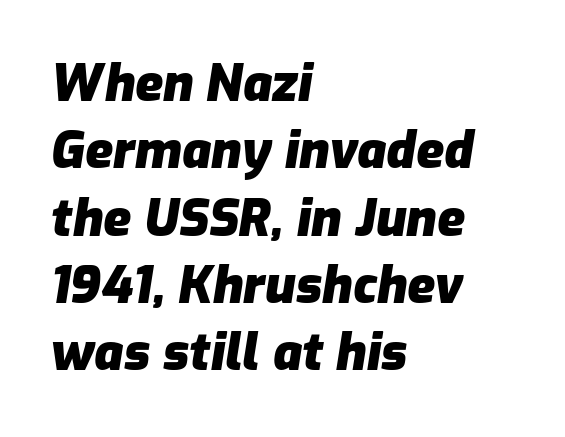
This is oblique type, the kind used for emphasis or titles. A typesetter would call this leading conventional body-copy spacing. Summary of weight: heavy, a full bold. The passage is arranged the way most books set body copy — flush left. Here the designer chose a conventional face with non-uniform glyph widths.
